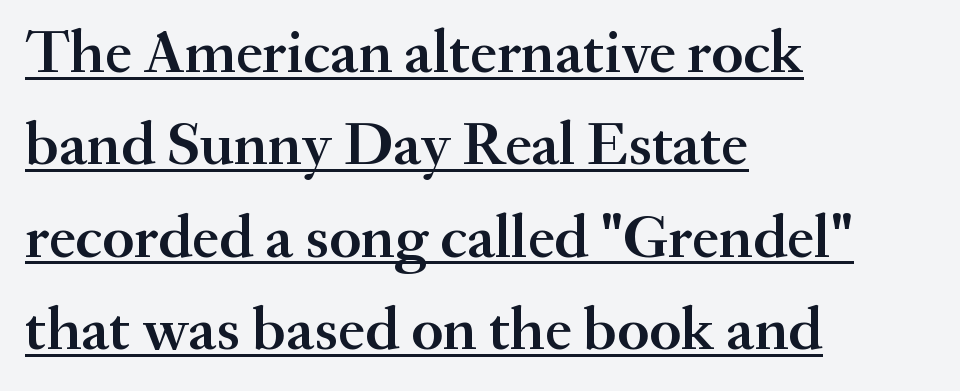
The image shows 62 px semibold serif type, upright; set left-aligned, normal line spacing (1.49x), normal letter spacing, underlined; medium stroke contrast and a small x-height.
